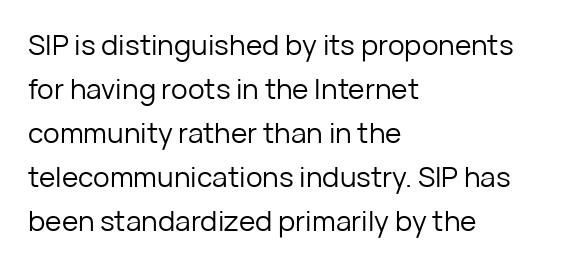
Q: Is the text bold? A: No.
Q: Is the text italic (slanted)? A: No, it is upright.
Q: Is the typeface a serif or a sans-serif typeface? A: Sans-serif.
Q: Is the text underlined? A: No.
Q: How is the paragraph aligned? A: Left-aligned.
Q: Is the spacing between letters normal or unusually wide? A: Normal.
Q: Is the spacing between lines tight, normal or loose? A: Normal.
Q: Width (condensed, normal, or wide)? A: Normal.
Q: Stroke contrast? A: Low.
Q: x-height? A: Medium.
Q: Monospaced? A: No.
